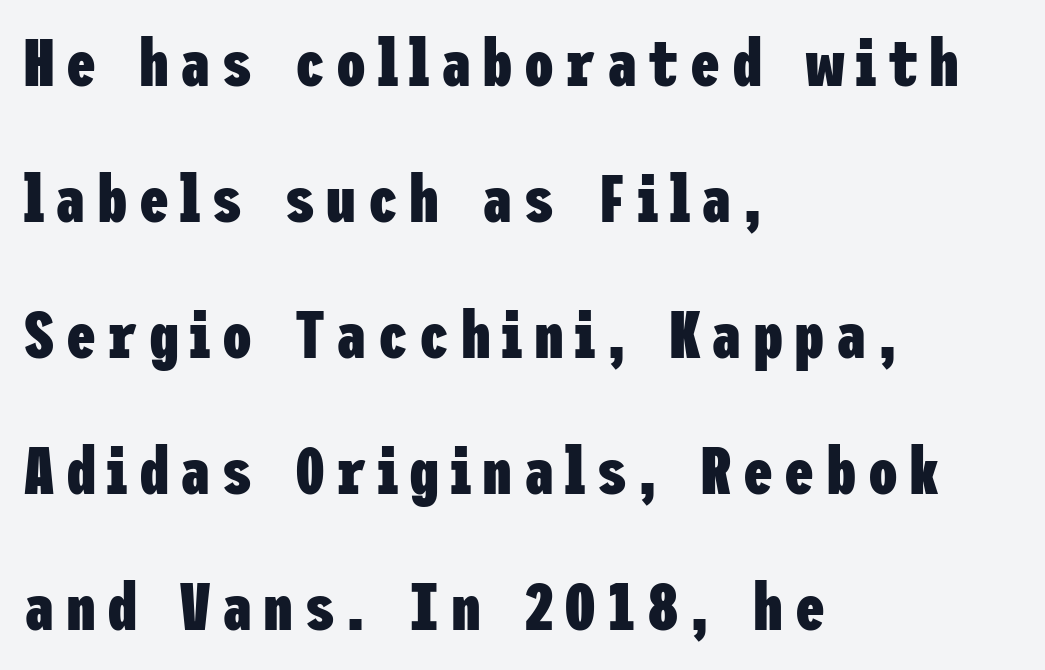
Nobody drew a line under any word here. In terms of posture, this sample is upright. This sample uses a sans-serif face. Rows of type keep a wide berth in the vertical direction. The passage is arranged the way most books set body copy — flush left. In terms of weight, the rendering is a true, heavy bold.
